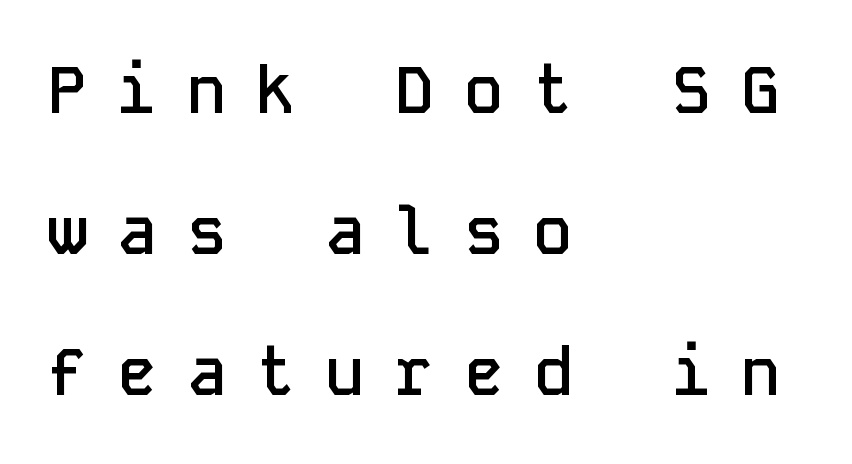
The image shows 66 px semibold sans-serif type, upright, monospaced; set left-aligned, loose line spacing (2.14x), unusually wide letter spacing (+0.45 em), not underlined; low stroke contrast and a medium x-height.
